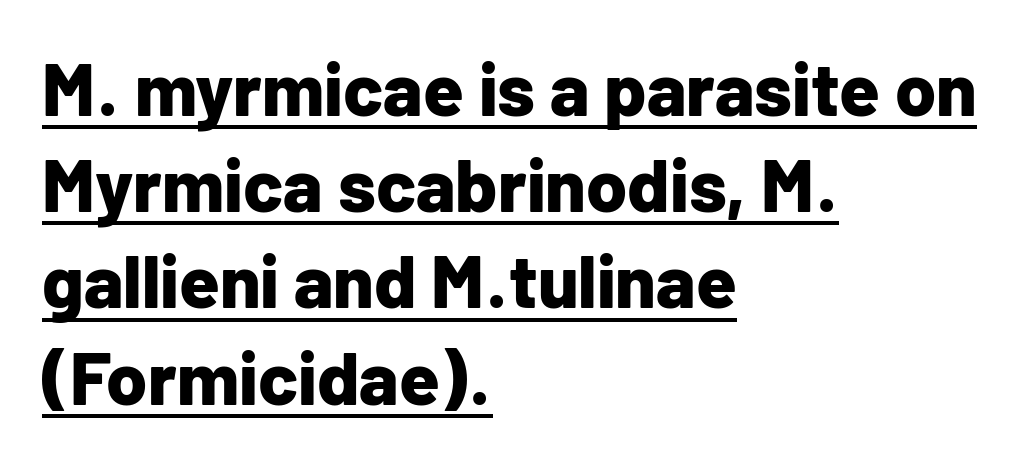
{"serif": "no", "italic": "no", "bold": "yes", "weight": "bold", "width": "normal", "stroke_contrast": "low", "x_height": "medium", "monospaced": "no", "underline": "yes", "align": "left", "line_spacing": "normal", "line_spacing_ratio": 1.3, "letter_spacing": "normal", "letter_spacing_em": 0.0, "glyph_px": 74}
